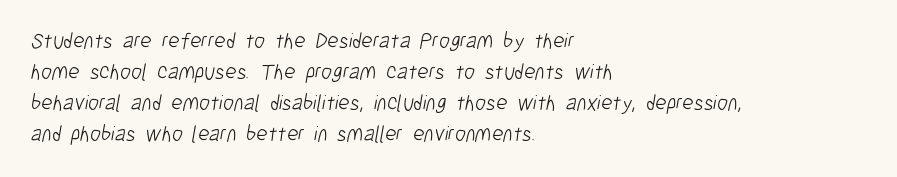
Q: Is the text bold? A: No.
Q: Is the text underlined? A: No.
Q: How is the paragraph aligned? A: Left-aligned.
Q: Is the spacing between letters normal or unusually wide? A: Normal.
Q: Is the spacing between lines tight, normal or loose? A: Normal.
